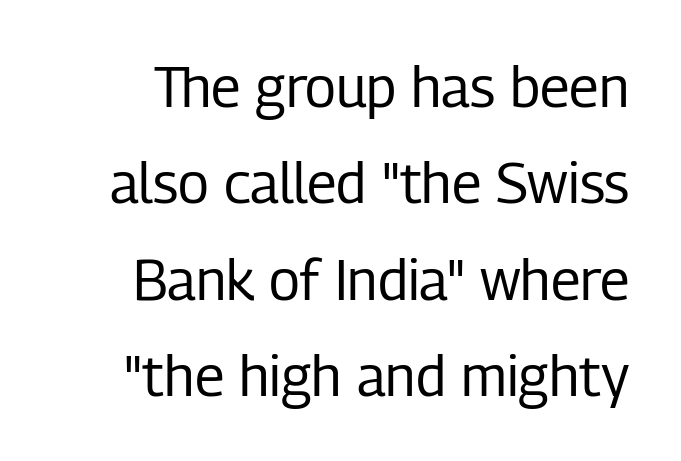
Q: Is the text bold? A: No.
Q: Is the text italic (slanted)? A: No, it is upright.
Q: Is the typeface a serif or a sans-serif typeface? A: Sans-serif.
Q: Is the text underlined? A: No.
Q: Is the spacing between letters normal or unusually wide? A: Normal.
Q: Width (condensed, normal, or wide)? A: Condensed.
Q: Stroke contrast? A: Low.
Q: x-height? A: Medium.
Q: Monospaced? A: No.
